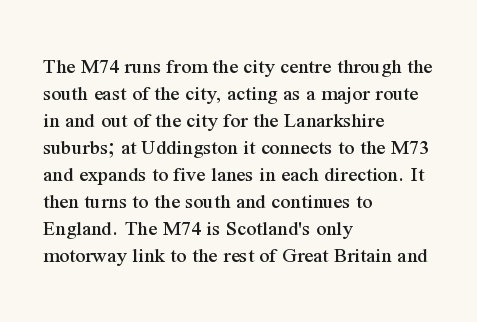
Q: Is the text italic (slanted)? A: No, it is upright.
Q: Is the text underlined? A: No.
Q: How is the paragraph aligned? A: Left-aligned.
Q: Is the spacing between letters normal or unusually wide? A: Normal.
